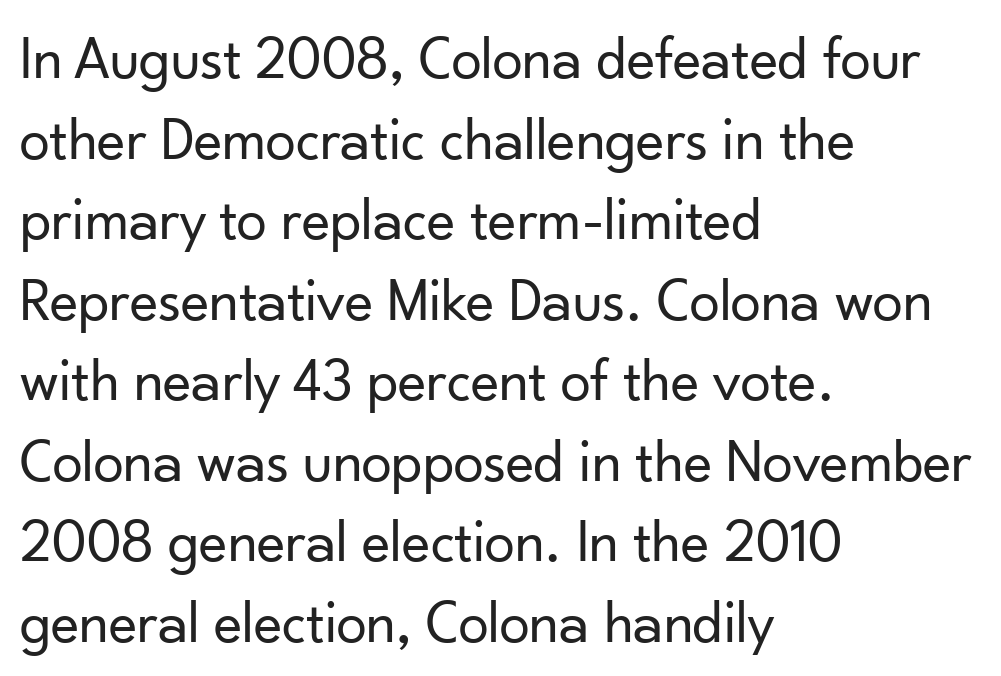
The image shows 61 px regular-weight sans-serif type, upright; set left-aligned, normal line spacing (1.32x), normal letter spacing, not underlined; low stroke contrast and a small x-height.
